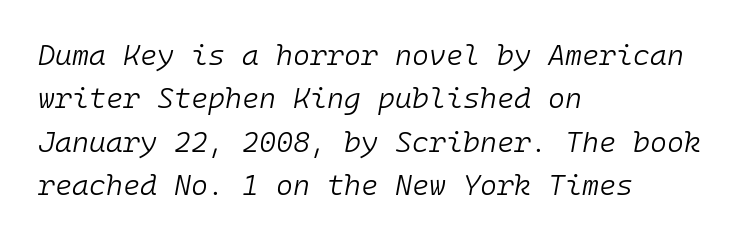
The strokes are not fattened; the text isn't bold. Has an underline been added? It has not. This rendering leaves character spacing at its baseline value. Think of a typewriter: that constant character pitch is what you see here.
